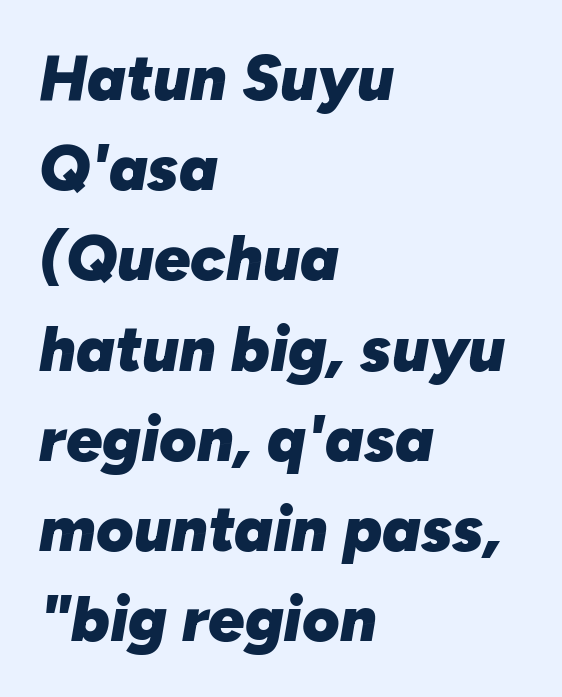
Q: Is the text bold? A: Yes.
Q: Is the text italic (slanted)? A: Yes, it leans right by about 10 degrees.
Q: Is the text underlined? A: No.
Q: How is the paragraph aligned? A: Left-aligned.
Q: Is the spacing between letters normal or unusually wide? A: Normal.
Q: Is the spacing between lines tight, normal or loose? A: Normal.
Q: Width (condensed, normal, or wide)? A: Normal.
Q: Stroke contrast? A: Low.
Q: x-height? A: Medium.
Q: Monospaced? A: No.
